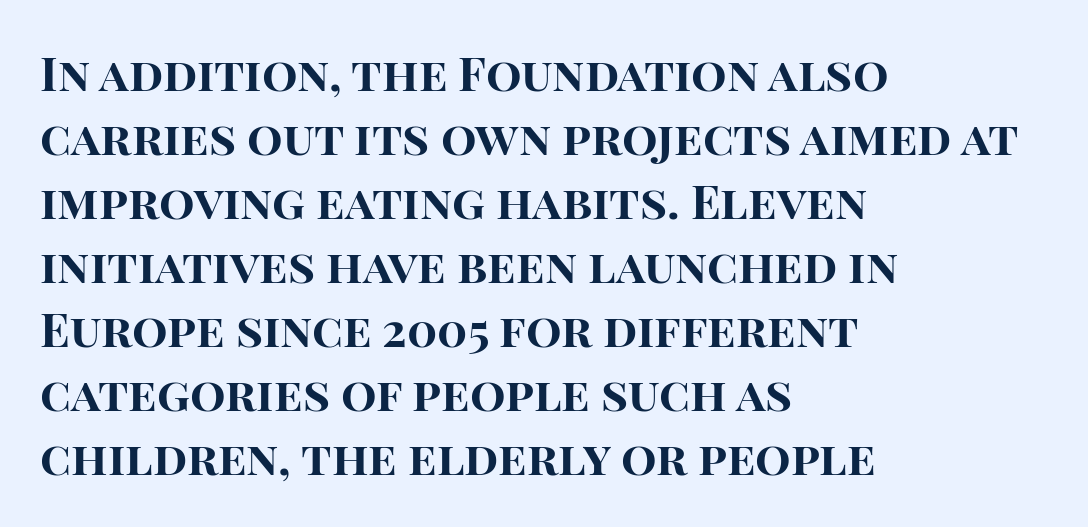
{"serif": "no", "italic": "no", "bold": "yes", "weight": "bold", "width": "normal", "stroke_contrast": "high", "x_height": "large", "monospaced": "no", "underline": "no", "align": "left", "line_spacing": "normal", "line_spacing_ratio": 1.36, "letter_spacing": "normal", "letter_spacing_em": 0.0, "glyph_px": 47}
